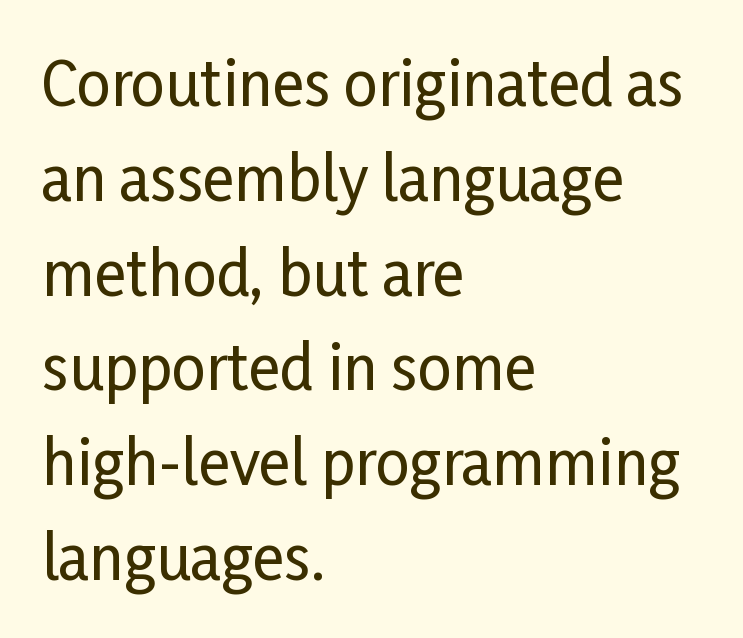
The image shows 60 px condensed sans-serif type, upright; set left-aligned, normal line spacing (1.58x), normal letter spacing, not underlined; low stroke contrast and a medium x-height.
